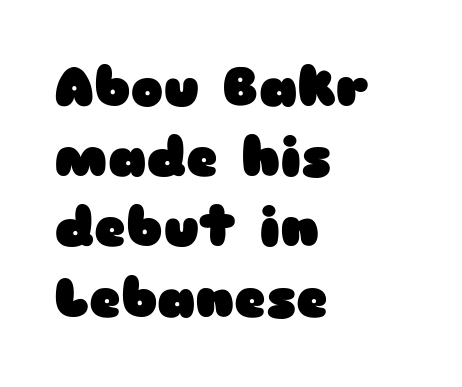
The image shows 54 px heavy, wide sans-serif type, upright; set left-aligned, normal line spacing (1.3x), normal letter spacing, not underlined; low stroke contrast and a medium x-height.
